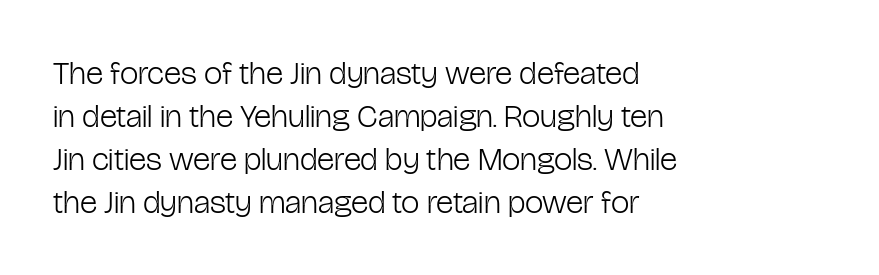
Proportional: the letters do not fall into vertical columns. Designer's note — italics off, roman on. This sample is left-justified, so line endings fall wherever the words run out. Beneath every word, the page is bare.
